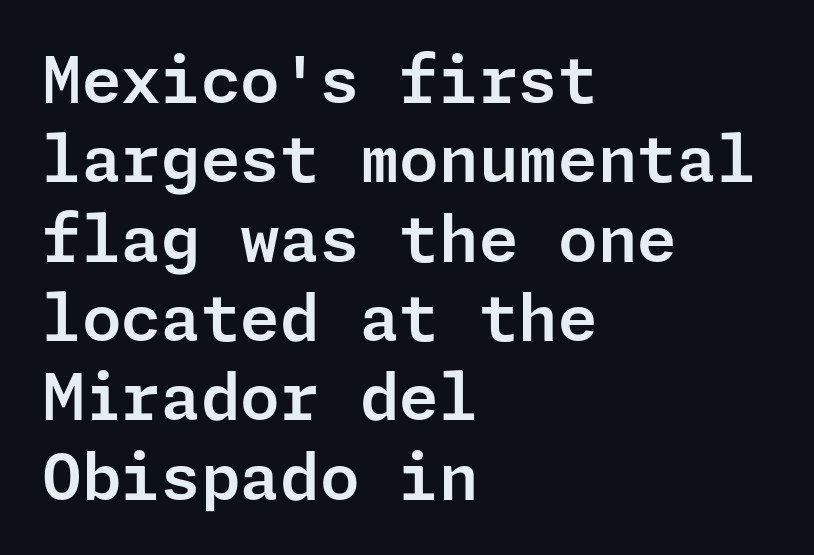
Q: Is the text italic (slanted)? A: No, it is upright.
Q: Is the typeface a serif or a sans-serif typeface? A: Sans-serif.
Q: Is the text underlined? A: No.
Q: How is the paragraph aligned? A: Left-aligned.
Q: Is the spacing between letters normal or unusually wide? A: Normal.
Q: Width (condensed, normal, or wide)? A: Normal.
Q: Stroke contrast? A: Low.
Q: x-height? A: Medium.
